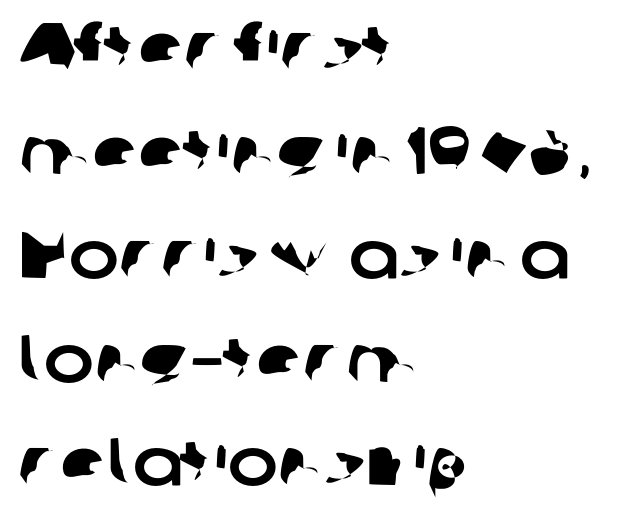
The image shows 67 px sans-serif type; set left-aligned, normal line spacing (1.55x), normal letter spacing, not underlined; low stroke contrast and a medium x-height.
